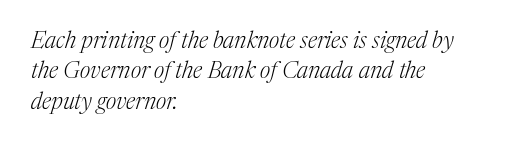
Each new line begins a customary step beneath the previous one. Between one letter and the next there's only the usual sliver of space. A quiet, ordinary-to-light weight characterises the typeface. Where is the straight margin? On the left. Designer's note — italics engaged. The baseline area is clear.
